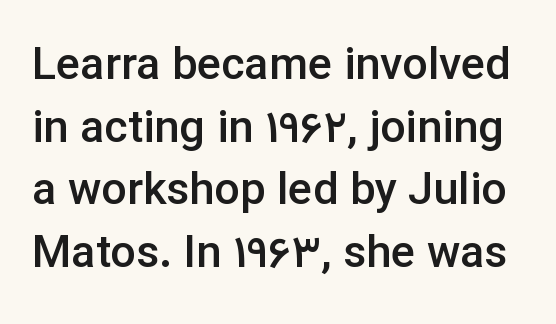
{"serif": "no", "italic": "no", "bold": "semi", "weight": "semibold", "width": "normal", "stroke_contrast": "low", "x_height": "medium", "monospaced": "no", "underline": "no", "line_spacing": "normal", "line_spacing_ratio": 1.39, "letter_spacing": "normal", "letter_spacing_em": 0.0, "glyph_px": 45}
